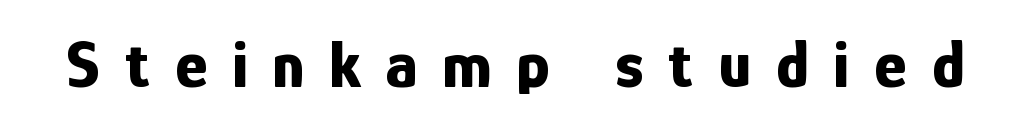
Q: Is the text bold? A: Yes.
Q: Is the text italic (slanted)? A: No, it is upright.
Q: Is the typeface a serif or a sans-serif typeface? A: Sans-serif.
Q: Is the text underlined? A: No.
Q: Is the spacing between letters normal or unusually wide? A: Unusually wide.
Q: Width (condensed, normal, or wide)? A: Condensed.
Q: Stroke contrast? A: Low.
Q: x-height? A: Medium.
Q: Monospaced? A: No.
